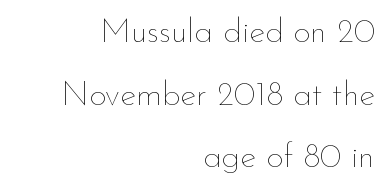
Do the characters align in a grid? No, the font is proportional. The space beneath each line is pristine and unruled. Characters remain perfectly vertical along every line. Nobody touched the tracking dial on this one. Each line ends at the same right margin while the left side varies. Vertical stems look standard width or narrower in stroke.
